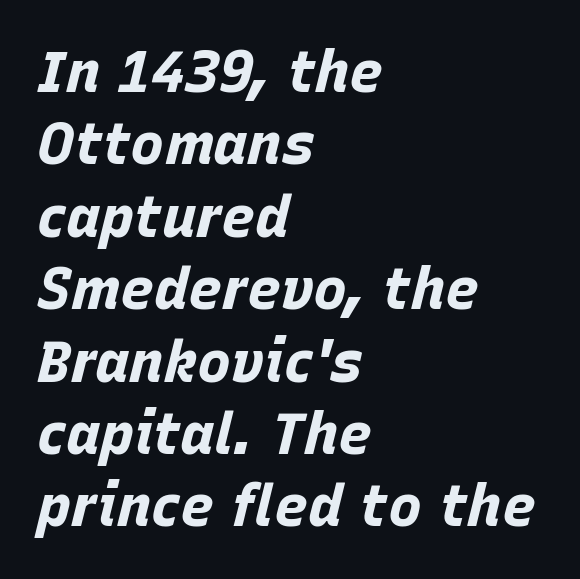
Does the weight exceed regular? Yes, all the way to bold. The letters advance in unequal steps, a hallmark of proportional type. Honestly, the letter spacing is just normal — you wouldn't notice it. The passage is arranged the way most books set body copy — flush left. A bare baseline throughout the passage.
